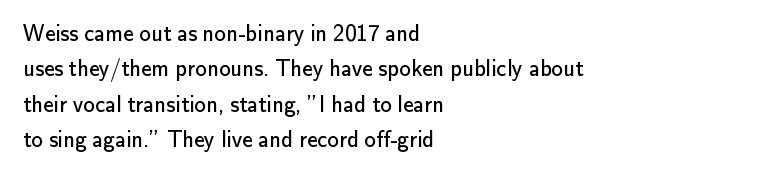
The face looks like a standard text weight, possibly lighter. Vertical strokes here are truly vertical. These lines keep a tight, regular rhythm from letter to letter. Leading matches the norm, producing a regular column. Left-aligned paragraph, ragged on the right. The space directly below the letters is spotless.
